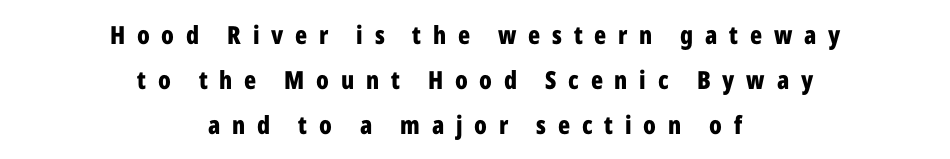
Q: Is the text bold? A: Yes.
Q: Is the text italic (slanted)? A: No, it is upright.
Q: Is the text underlined? A: No.
Q: How is the paragraph aligned? A: Centered.
Q: Is the spacing between letters normal or unusually wide? A: Unusually wide.
